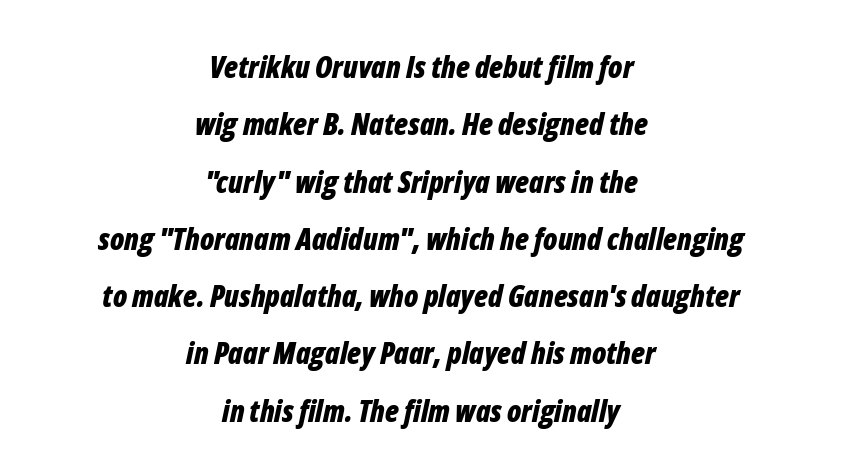
Q: Is the text bold? A: Yes.
Q: Is the text italic (slanted)? A: Yes, it leans right by about 12 degrees.
Q: Is the text underlined? A: No.
Q: How is the paragraph aligned? A: Centered.
Q: Is the spacing between letters normal or unusually wide? A: Normal.
Q: Is the spacing between lines tight, normal or loose? A: Loose.
Q: Width (condensed, normal, or wide)? A: Condensed.
Q: Stroke contrast? A: Low.
Q: x-height? A: Medium.
Q: Monospaced? A: No.
